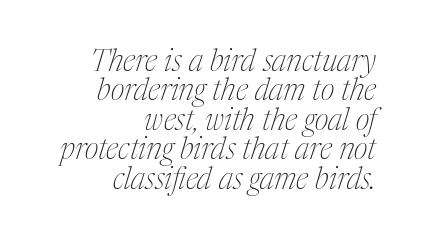
The image shows 30 px thin, condensed serif type, italic (leaning right); set right-aligned, tight line spacing (0.98x), normal letter spacing, not underlined; medium stroke contrast and a medium x-height.
